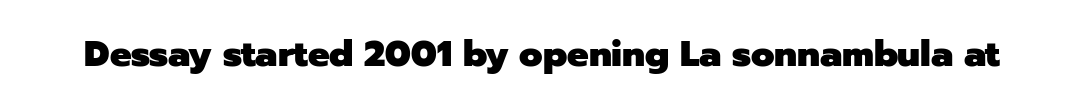
Look at the tracking — it's just the regular setting, nothing added. The strip under each line holds only bare page. Italic? Not at all — the glyphs are vertical. Are there feet on the stems? There aren't — it's a sans. The rendering uses natural spacing where letterforms have individual widths. Strong, thick strokes mark this as bold type.
